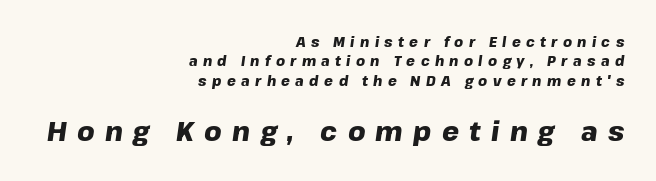
This sample uses an oblique cut, with every glyph tilted off the vertical. Reading down the column, the eye jumps a familiar distance to each next line. Descender tails drop into unmarked territory. Is the block centered? No — it sits flush against the right margin.
